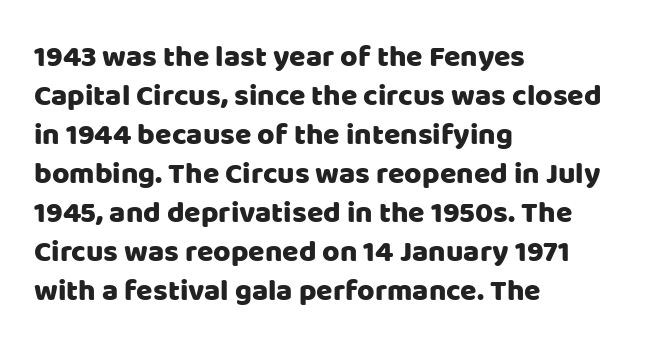
{"serif": "no", "italic": "no", "width": "normal", "stroke_contrast": "low", "x_height": "large", "monospaced": "no", "underline": "no", "align": "left", "line_spacing": "normal", "line_spacing_ratio": 1.3, "letter_spacing": "normal", "letter_spacing_em": 0.0, "glyph_px": 30}
